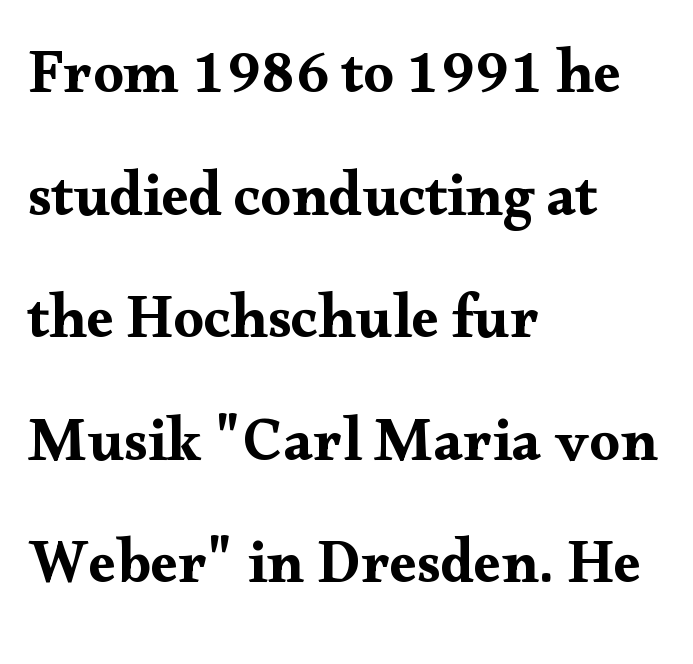
A typesetter would call this proportional, since set widths differ per character. The line-height multiplier appears high, well above default. The characters display serif detailing at their extremities. The space directly below the letters is spotless. Look at the tracking — it's just the regular setting, nothing added.
